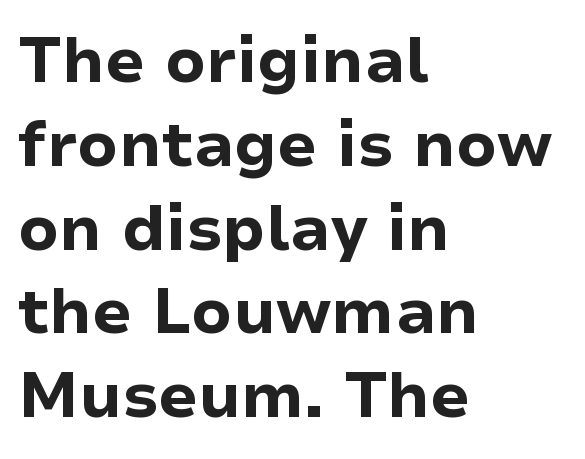
Q: Is the text bold? A: Yes.
Q: Is the text italic (slanted)? A: No, it is upright.
Q: Is the typeface a serif or a sans-serif typeface? A: Sans-serif.
Q: Is the text underlined? A: No.
Q: How is the paragraph aligned? A: Left-aligned.
Q: Is the spacing between letters normal or unusually wide? A: Normal.
Q: Is the spacing between lines tight, normal or loose? A: Normal.
Q: Width (condensed, normal, or wide)? A: Normal.
Q: Stroke contrast? A: Low.
Q: x-height? A: Medium.
Q: Monospaced? A: No.
